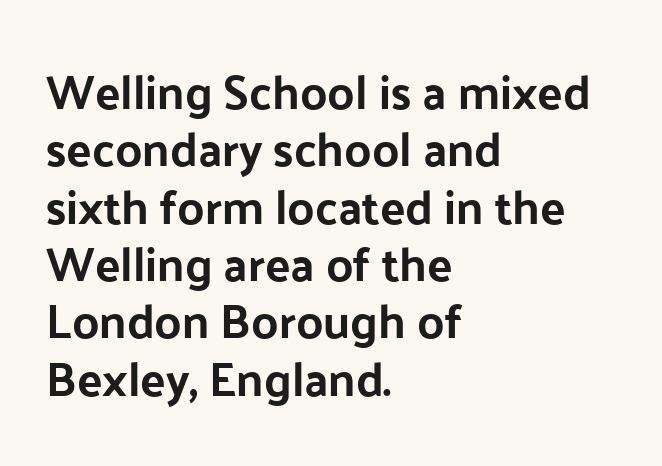
The image shows 47 px bold sans-serif type, upright; set left-aligned, line spacing 1.22x, normal letter spacing, not underlined; low stroke contrast and a medium x-height.
